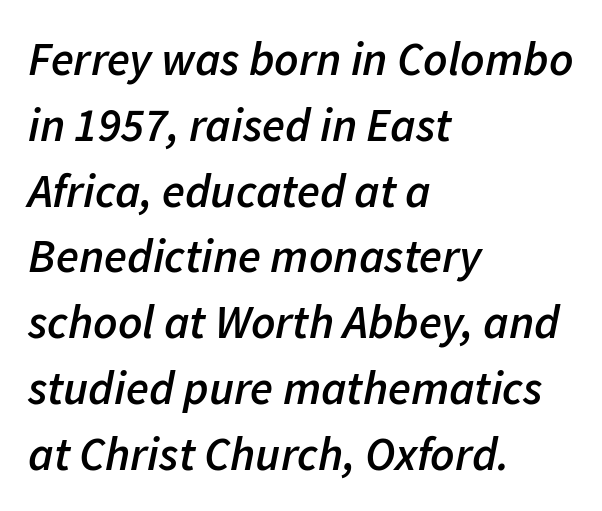
These lines are rendered in a variable-pitch font. The gap between lines stays unmarked. The line texture is even and compact thanks to regular tracking. Does the weight exceed regular? Yes, but only to semibold. The passage shown leans; its letterforms are oblique. Leading matches the norm, producing a regular column.
